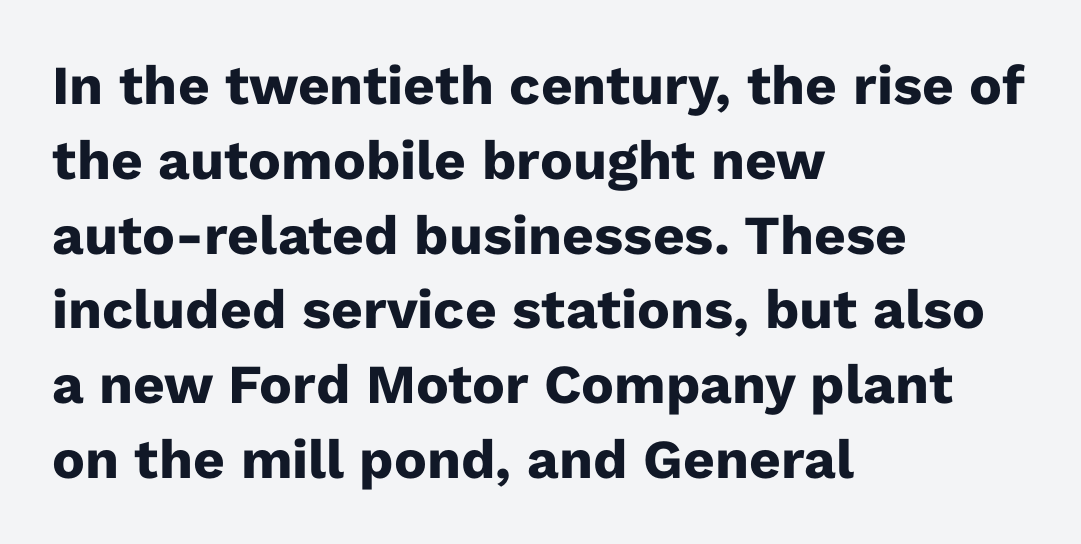
Q: Is the text bold? A: Yes.
Q: Is the text italic (slanted)? A: No, it is upright.
Q: Is the typeface a serif or a sans-serif typeface? A: Sans-serif.
Q: Is the text underlined? A: No.
Q: How is the paragraph aligned? A: Left-aligned.
Q: Is the spacing between letters normal or unusually wide? A: Normal.
Q: Is the spacing between lines tight, normal or loose? A: Normal.
Q: Width (condensed, normal, or wide)? A: Normal.
Q: Stroke contrast? A: Low.
Q: x-height? A: Medium.
Q: Monospaced? A: No.
